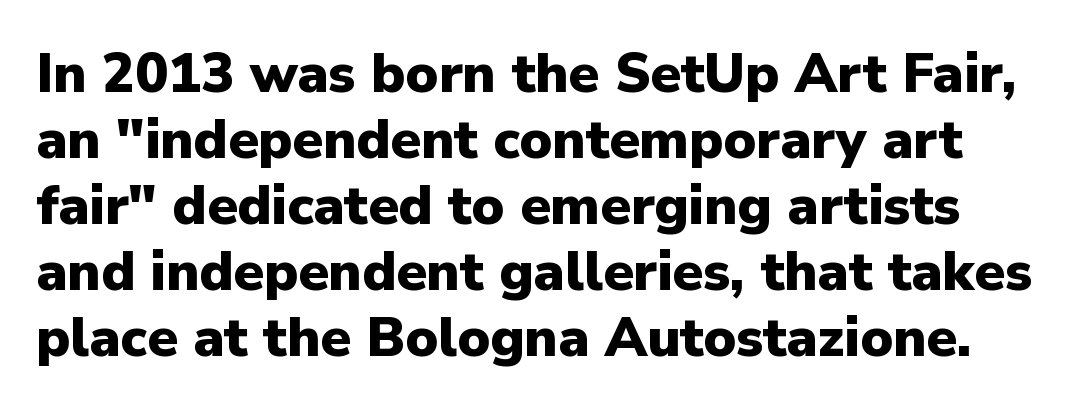
Letters rest on an invisible, unmarked baseline. On the weight axis this lands at bold, roughly 700. Here the designer chose a conventional face with non-uniform glyph widths. Every stem runs plumb, perpendicular to the baseline. The face used here is rendered with its standard letterfit. Is this a sans? Yes — the strokes have no serifs.
